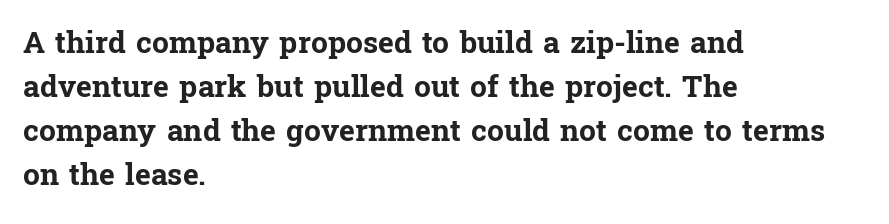
{"serif": "yes", "italic": "no", "bold": "yes", "weight": "bold", "width": "normal", "stroke_contrast": "low", "x_height": "medium", "monospaced": "no", "underline": "no", "align": "left", "line_spacing": "normal", "line_spacing_ratio": 1.47, "letter_spacing": "normal", "letter_spacing_em": 0.0, "glyph_px": 30}
